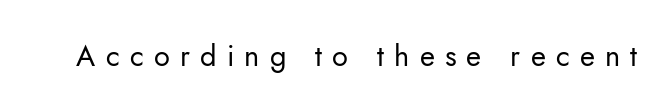
Q: Is the text bold? A: No.
Q: Is the text italic (slanted)? A: No, it is upright.
Q: Is the typeface a serif or a sans-serif typeface? A: Sans-serif.
Q: Is the text underlined? A: No.
Q: Is the spacing between letters normal or unusually wide? A: Unusually wide.
Q: Width (condensed, normal, or wide)? A: Normal.
Q: Stroke contrast? A: Low.
Q: x-height? A: Small.
Q: Monospaced? A: No.
